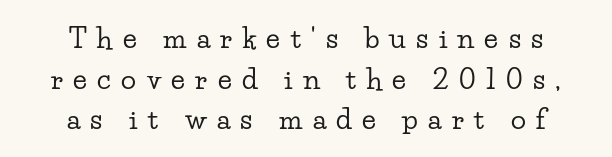
The image shows 28 px wide serif type, upright; set centered, normal line spacing (1.45x), unusually wide letter spacing (+0.37 em), not underlined; low stroke contrast and a small x-height.
